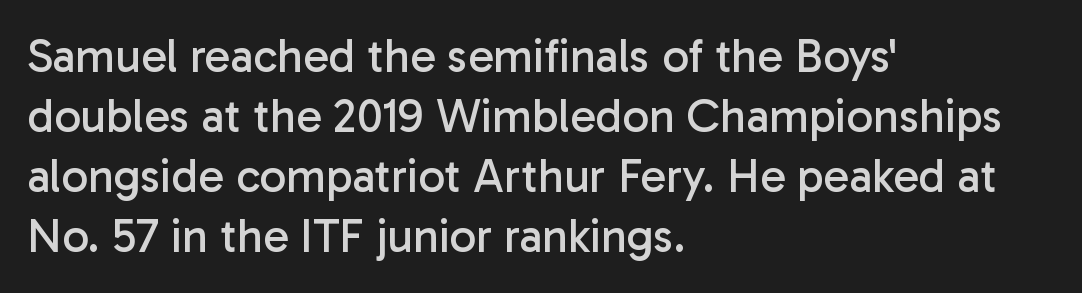
Q: Is the text bold? A: No.
Q: Is the text italic (slanted)? A: No, it is upright.
Q: Is the typeface a serif or a sans-serif typeface? A: Sans-serif.
Q: Is the text underlined? A: No.
Q: How is the paragraph aligned? A: Left-aligned.
Q: Is the spacing between letters normal or unusually wide? A: Normal.
Q: Is the spacing between lines tight, normal or loose? A: Normal.
Q: Width (condensed, normal, or wide)? A: Normal.
Q: Stroke contrast? A: Low.
Q: x-height? A: Medium.
Q: Monospaced? A: No.
